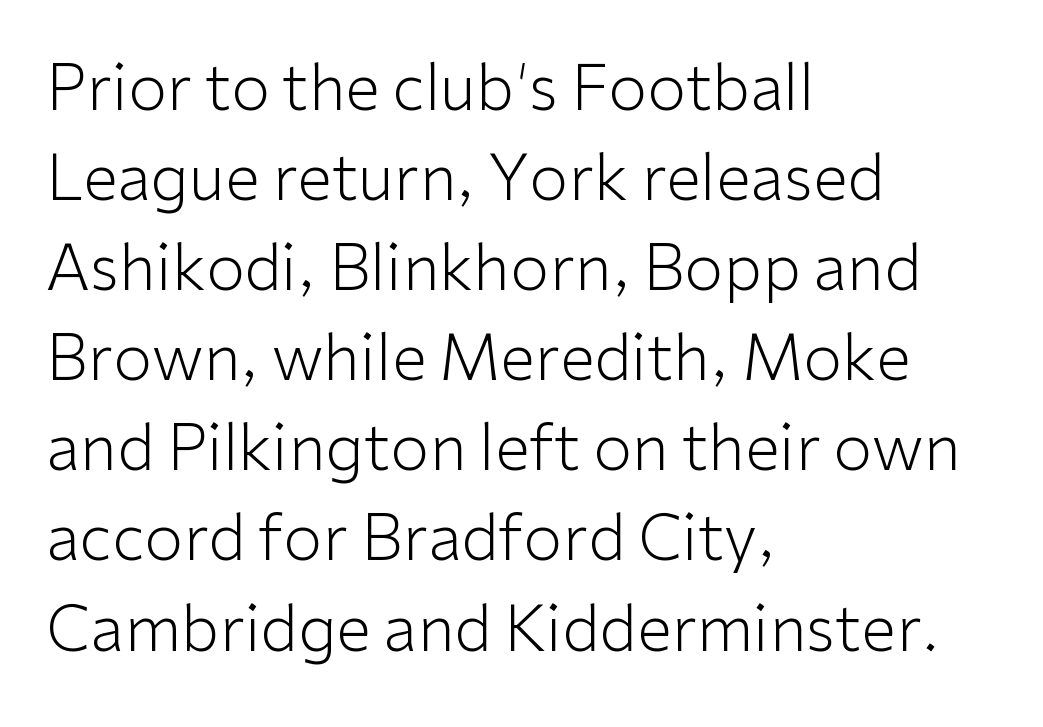
Q: Is the text bold? A: No.
Q: Is the text italic (slanted)? A: No, it is upright.
Q: Is the typeface a serif or a sans-serif typeface? A: Sans-serif.
Q: Is the text underlined? A: No.
Q: How is the paragraph aligned? A: Left-aligned.
Q: Is the spacing between letters normal or unusually wide? A: Normal.
Q: Is the spacing between lines tight, normal or loose? A: Normal.
Q: Width (condensed, normal, or wide)? A: Normal.
Q: Stroke contrast? A: Low.
Q: x-height? A: Medium.
Q: Monospaced? A: No.
